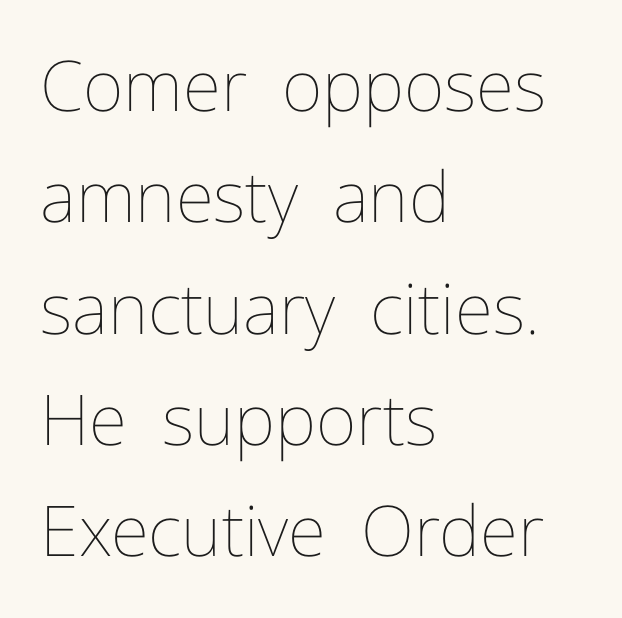
The letters stand upright; this is a roman face. Descenders hang freely into open space. The rendering keeps characters at their native spacing. Think standard paragraph weight, or any step lighter than that.
